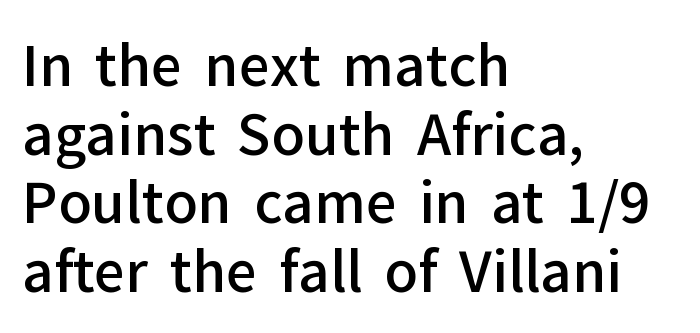
Q: Is the text bold? A: Semi-bold.
Q: Is the text italic (slanted)? A: No, it is upright.
Q: Is the typeface a serif or a sans-serif typeface? A: Sans-serif.
Q: Is the text underlined? A: No.
Q: How is the paragraph aligned? A: Left-aligned.
Q: Is the spacing between letters normal or unusually wide? A: Normal.
Q: Is the spacing between lines tight, normal or loose? A: Normal.
Q: Width (condensed, normal, or wide)? A: Normal.
Q: Stroke contrast? A: Low.
Q: x-height? A: Medium.
Q: Monospaced? A: No.
